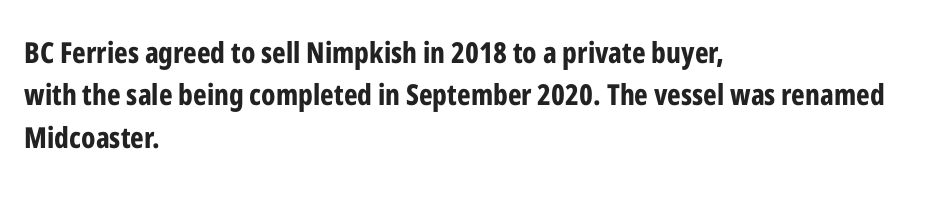
{"serif": "no", "italic": "no", "bold": "yes", "weight": "bold", "width": "condensed", "stroke_contrast": "low", "x_height": "medium", "monospaced": "no", "underline": "no", "align": "left", "line_spacing": "normal", "line_spacing_ratio": 1.46, "letter_spacing": "normal", "letter_spacing_em": 0.0, "glyph_px": 29}
